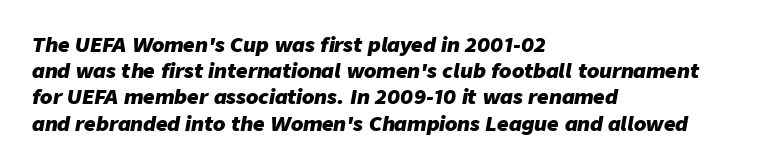
Which margin do the lines hug? The left one — the right edge is uneven. A typesetter would call this leading conventional body-copy spacing. Characters are canted at an angle relative to the baseline's perpendicular. The rendering uses a bold face; every stroke is thick and dark. The specimen omits any rule beneath the text block's lines.
